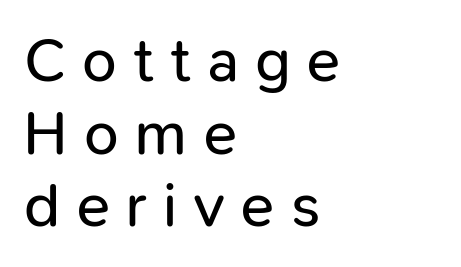
Underlining? Definitely not there. Students, note that the glyphs here are deliberately spaced far apart. No chunkiness to these letters — they're not bold. Unlike italic type, these characters show no tilt at all.
